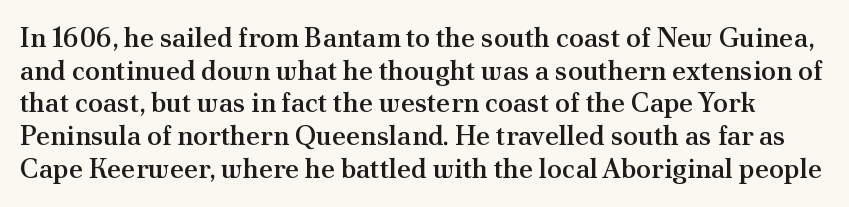
The image shows 27 px text type, upright; set line spacing 1.21x, normal letter spacing, not underlined.
